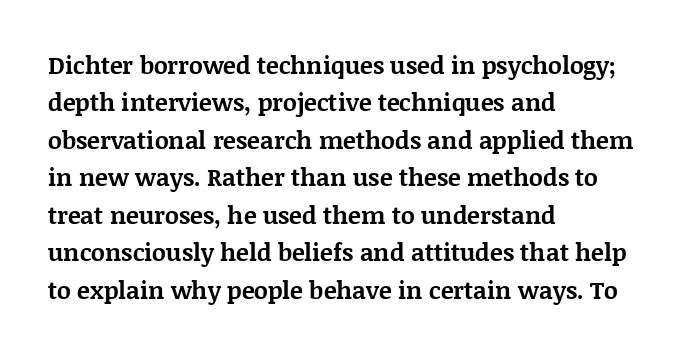
{"italic": "no", "bold": "yes", "underline": "no", "align": "left", "line_spacing": "normal", "line_spacing_ratio": 1.56, "letter_spacing": "normal", "letter_spacing_em": 0.0, "glyph_px": 24}
